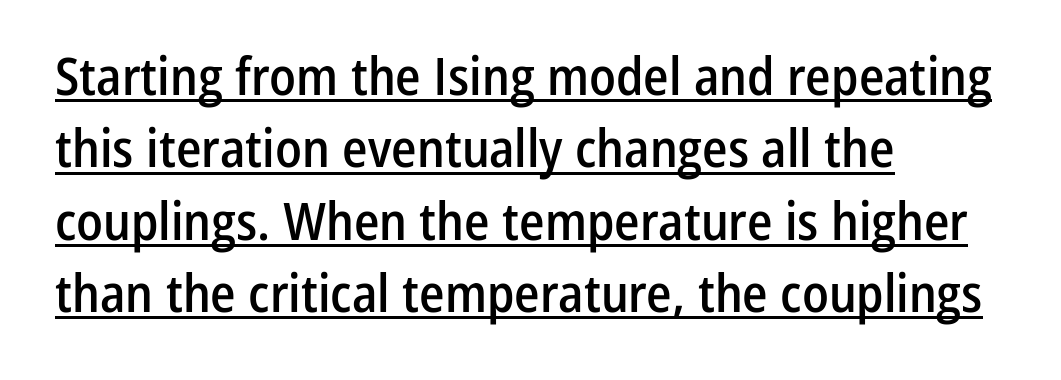
The image shows 52 px semibold, condensed sans-serif type, upright; set left-aligned, normal line spacing (1.39x), normal letter spacing, underlined; low stroke contrast and a medium x-height.
